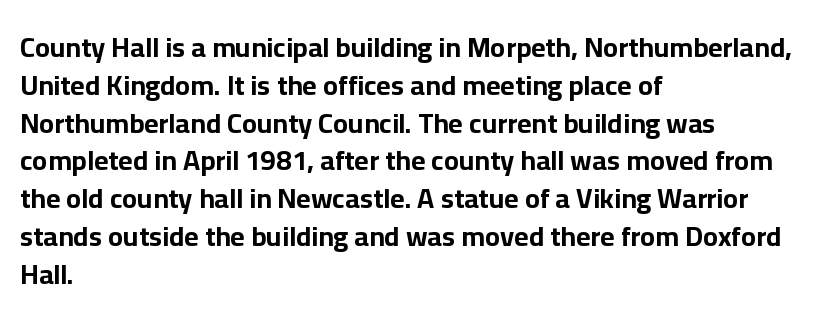
Line beginnings align vertically; line endings do not. You'd pick this weight for a headline — it's a proper bold. There is no visible air inserted between adjacent glyphs. Each row of text sits above clean, open space. The glyphs in this specimen are sans serif.
